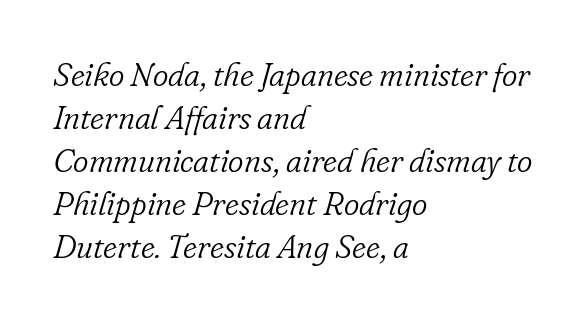
The image shows 33 px light serif type, italic (leaning right); set left-aligned, normal line spacing (1.3x), normal letter spacing, not underlined; low stroke contrast and a small x-height.
